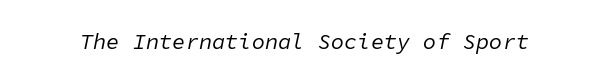
The horizontal fit of the characters is conventional and even. The typography opts for an oblique posture over an upright one. Underline: absent. Letters have the restrained weight of plain body copy at most.
